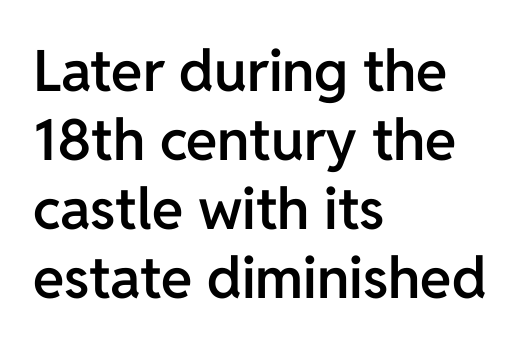
What stands out about the letter spacing? Nothing — it is the standard amount. Varying glyph widths throughout — classic text-font behaviour. Stroke thickness is moderately raised; the sample reads as semibold. This sample uses a sans-serif face. A typesetter would mark this as roman, not italic.
